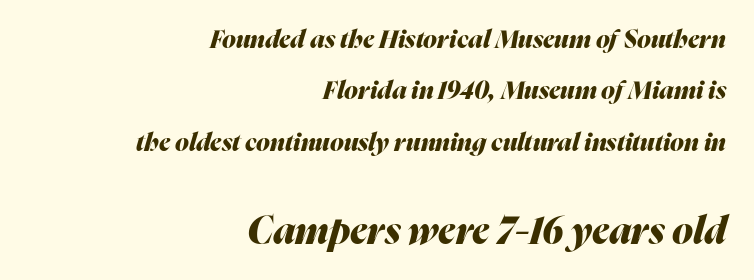
Q: Is the text bold? A: Yes.
Q: Is the text italic (slanted)? A: Yes, it leans right by about 16 degrees.
Q: Is the text underlined? A: No.
Q: How is the paragraph aligned? A: Right-aligned.
Q: Is the spacing between letters normal or unusually wide? A: Normal.
Q: Is the spacing between lines tight, normal or loose? A: Loose.
Q: Which block of text is set in a larger size, the first (top) or the second (bottom)? A: The second (bottom) one.
Q: Width (condensed, normal, or wide)? A: Normal.
Q: Stroke contrast? A: Medium.
Q: x-height? A: Medium.
Q: Monospaced? A: No.
